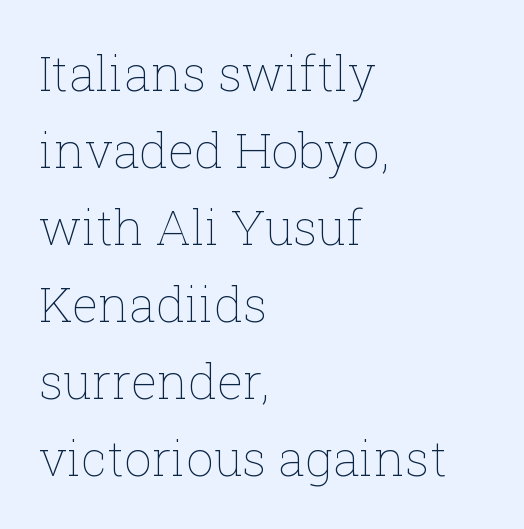
Only glyphs here, with clear space below each row. These lines stack with their left ends in a neat column. The passage shown stacks its lines at a standard gap. On a weight scale, this lands at 450 or below.
